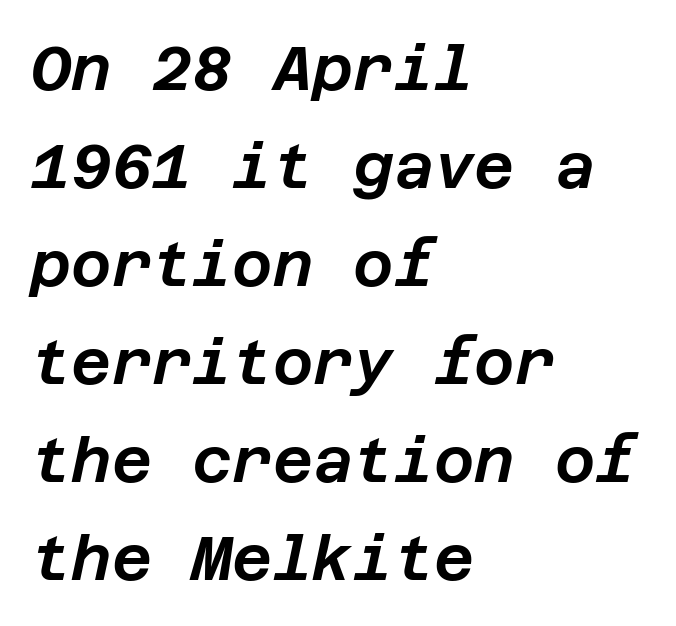
{"italic": "yes", "lean": "right", "slant_degrees": 12, "width": "normal", "stroke_contrast": "low", "x_height": "large", "underline": "no", "align": "left", "line_spacing": "normal", "line_spacing_ratio": 1.58, "letter_spacing": "normal", "letter_spacing_em": 0.0, "glyph_px": 62}
